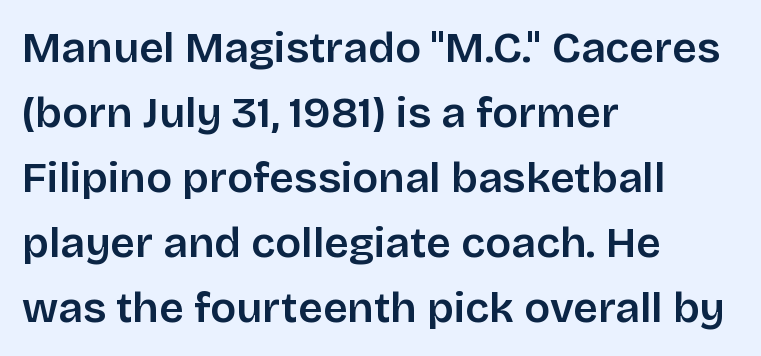
The rag falls on the right side of this text block. These lines were composed using upright roman letters. Each letter keeps its own natural width here, so spacing adapts to shape. Words appear dense and cohesive because spacing is normal. Each letter's strokes conclude bluntly, with no projecting serifs. Quick note: underline off.
